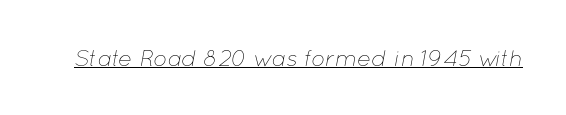
The image shows 23 px text type, italic (leaning right); set normal letter spacing, underlined.
